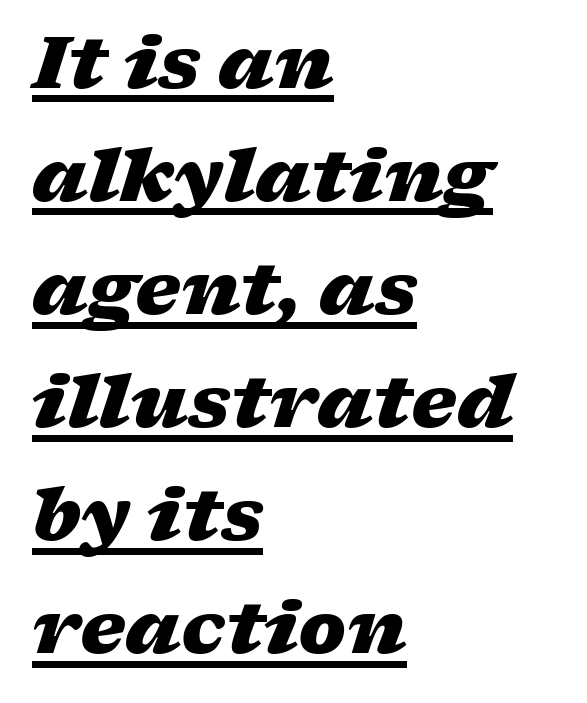
The image shows 72 px heavy, wide type, italic (leaning right); set left-aligned, normal line spacing (1.57x), normal letter spacing, underlined; low stroke contrast and a medium x-height.
